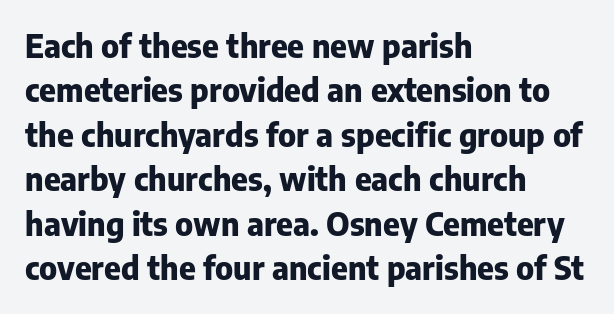
Q: Is the text bold? A: Yes.
Q: Is the text italic (slanted)? A: No, it is upright.
Q: Is the typeface a serif or a sans-serif typeface? A: Sans-serif.
Q: Is the text underlined? A: No.
Q: How is the paragraph aligned? A: Left-aligned.
Q: Is the spacing between letters normal or unusually wide? A: Normal.
Q: Is the spacing between lines tight, normal or loose? A: Normal.
Q: Width (condensed, normal, or wide)? A: Normal.
Q: Stroke contrast? A: Low.
Q: x-height? A: Medium.
Q: Monospaced? A: No.
